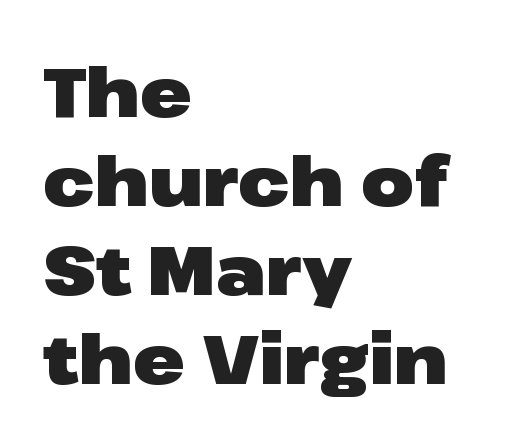
The image shows 69 px heavy, wide sans-serif type, upright; set left-aligned, normal line spacing (1.29x), normal letter spacing, not underlined; low stroke contrast and a medium x-height.
